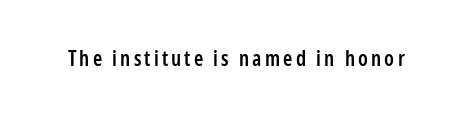
Q: Is the text bold? A: Semi-bold.
Q: Is the text italic (slanted)? A: No, it is upright.
Q: Is the text underlined? A: No.
